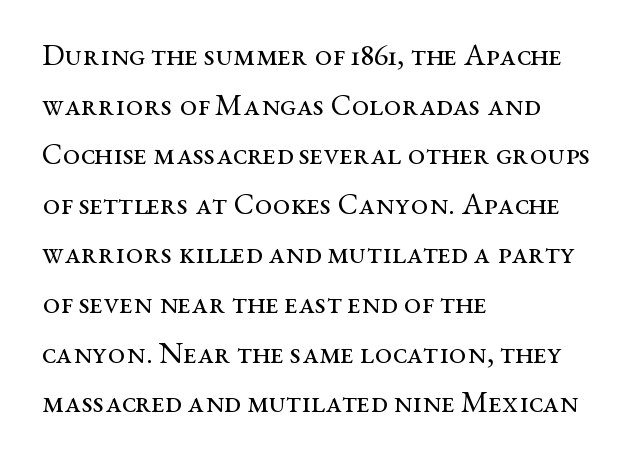
The image shows 31 px regular-weight, wide serif type, upright; set left-aligned, normal line spacing (1.6x), normal letter spacing, not underlined; medium stroke contrast and a medium x-height.
